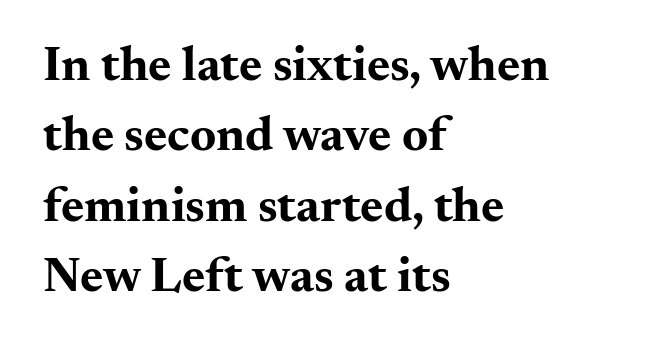
Q: Is the text bold? A: Yes.
Q: Is the text italic (slanted)? A: No, it is upright.
Q: Is the typeface a serif or a sans-serif typeface? A: Serif.
Q: Is the text underlined? A: No.
Q: How is the paragraph aligned? A: Left-aligned.
Q: Is the spacing between letters normal or unusually wide? A: Normal.
Q: Is the spacing between lines tight, normal or loose? A: Normal.
Q: Width (condensed, normal, or wide)? A: Wide.
Q: Stroke contrast? A: Medium.
Q: x-height? A: Small.
Q: Monospaced? A: No.
